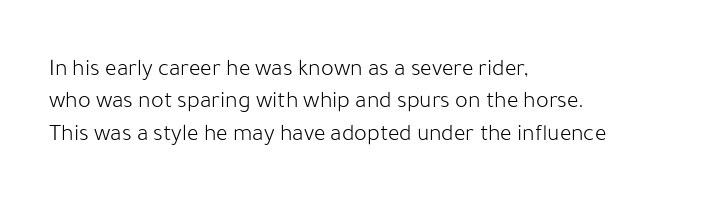
{"italic": "no", "bold": "no", "underline": "no", "align": "left", "line_spacing": "normal", "line_spacing_ratio": 1.35, "letter_spacing": "normal", "letter_spacing_em": 0.0, "glyph_px": 24}
